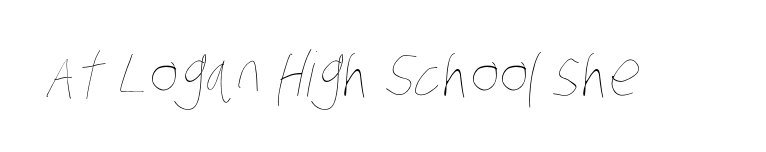
{"bold": "no", "weight": "thin", "width": "condensed", "stroke_contrast": "low", "x_height": "large", "monospaced": "no", "underline": "no", "letter_spacing": "normal", "letter_spacing_em": 0.0, "glyph_px": 61}
